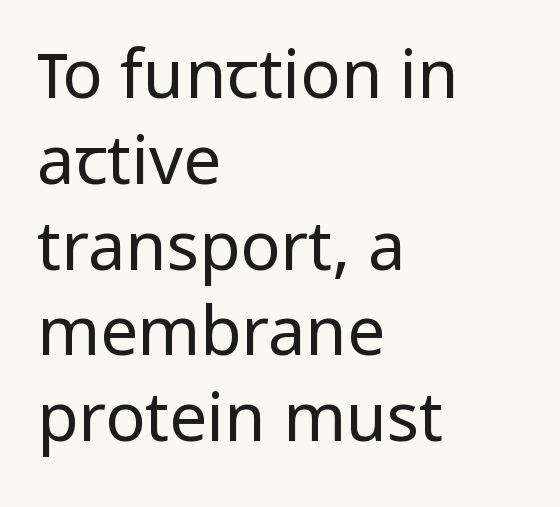
{"serif": "no", "italic": "no", "bold": "no", "weight": "regular", "width": "normal", "stroke_contrast": "low", "x_height": "medium", "monospaced": "no", "underline": "no", "align": "left", "line_spacing": "normal", "line_spacing_ratio": 1.28, "letter_spacing": "normal", "letter_spacing_em": 0.0, "glyph_px": 67}
